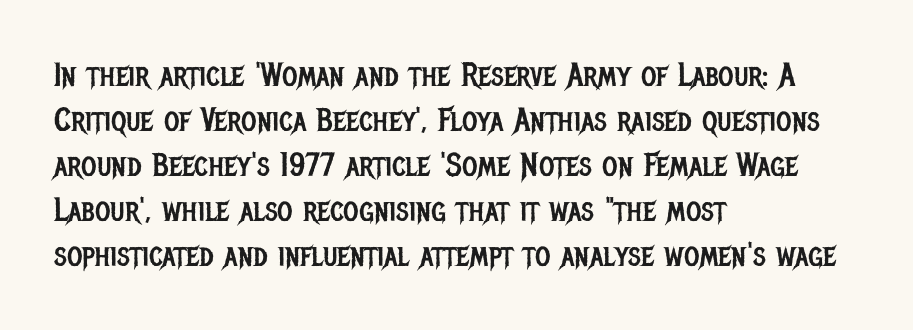
Reading down the column, the eye jumps a familiar distance to each next line. Think standard paragraph weight, or any step lighter than that. Note the varied advance widths — an 'i' is clearly narrower than an 'm'. It's the straight-up-and-down kind of type. The gaps between neighbouring characters are ordinary and unremarkable.
